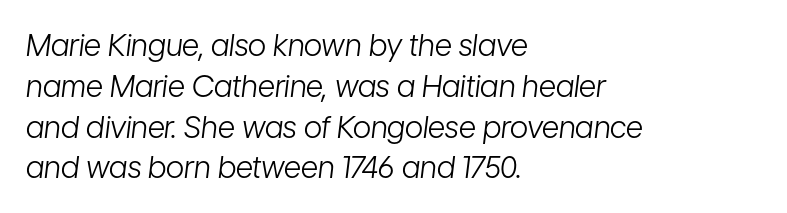
The image shows 30 px light, condensed type, italic (leaning right); set left-aligned, normal line spacing (1.36x), normal letter spacing, not underlined; low stroke contrast and a medium x-height.
